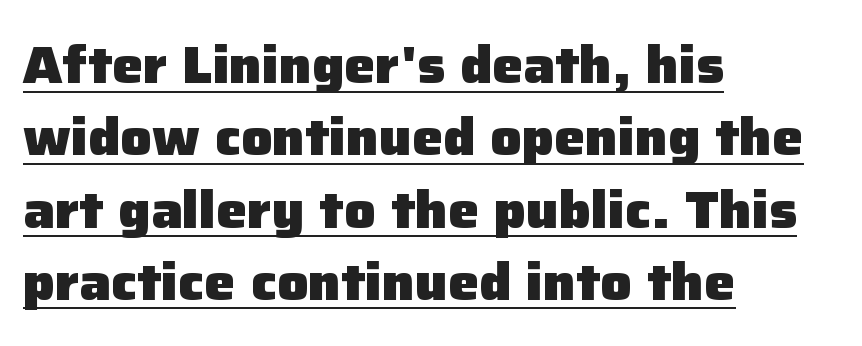
{"serif": "no", "italic": "no", "bold": "yes", "weight": "heavy", "width": "normal", "stroke_contrast": "low", "x_height": "medium", "monospaced": "no", "underline": "yes", "align": "left", "line_spacing": "normal", "line_spacing_ratio": 1.39, "letter_spacing": "normal", "letter_spacing_em": 0.0, "glyph_px": 52}
